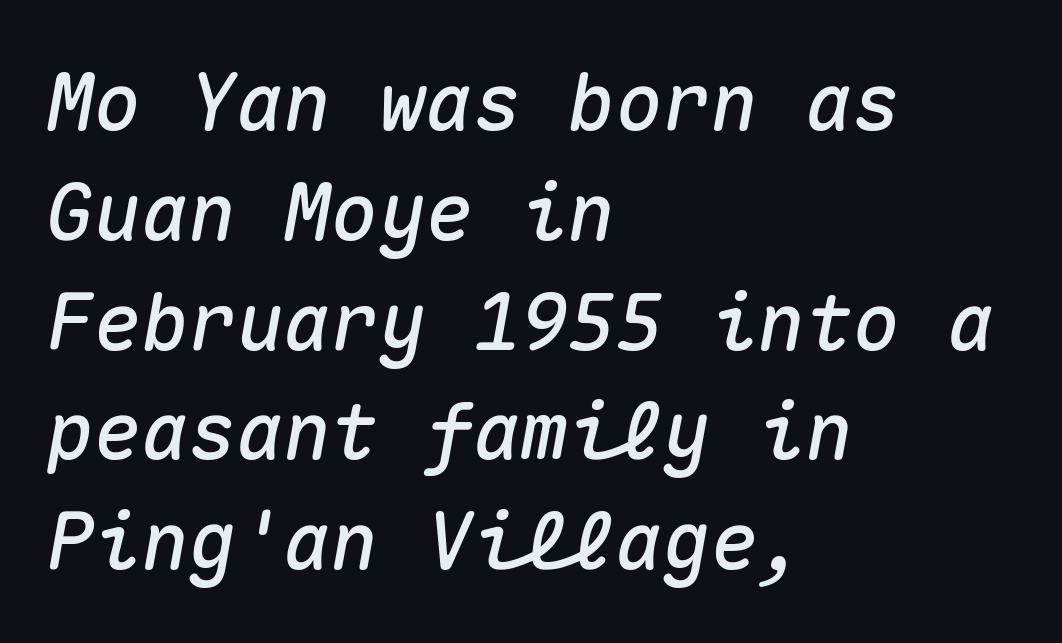
{"italic": "yes", "lean": "right", "slant_degrees": 10, "width": "normal", "stroke_contrast": "medium", "x_height": "medium", "monospaced": "yes", "underline": "no", "align": "left", "line_spacing": "normal", "line_spacing_ratio": 1.39, "letter_spacing": "normal", "letter_spacing_em": 0.0, "glyph_px": 79}
